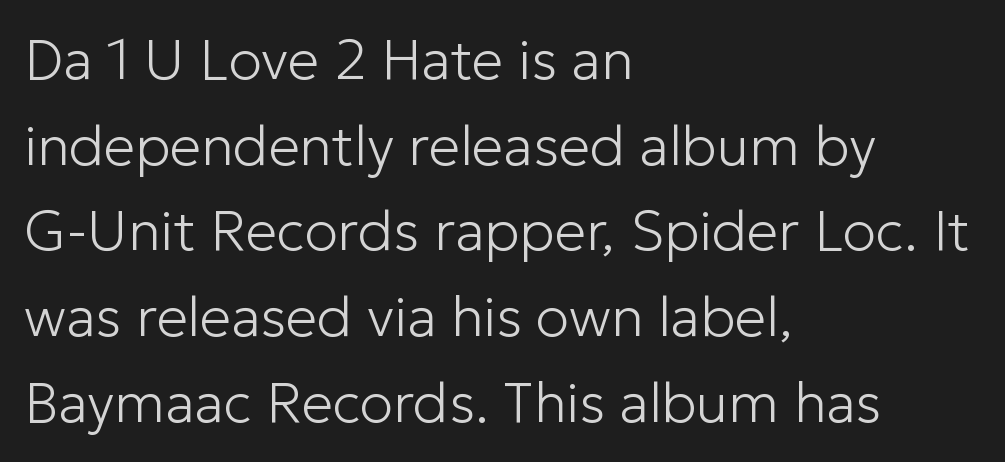
{"serif": "no", "italic": "no", "bold": "no", "weight": "light", "width": "normal", "stroke_contrast": "low", "x_height": "medium", "monospaced": "no", "underline": "no", "align": "left", "line_spacing": "normal", "line_spacing_ratio": 1.53, "letter_spacing": "normal", "letter_spacing_em": 0.0, "glyph_px": 56}
